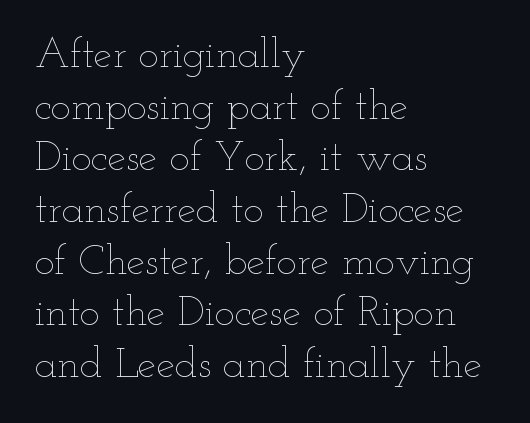
{"italic": "no", "bold": "no", "weight": "thin", "width": "wide", "stroke_contrast": "low", "x_height": "small", "monospaced": "no", "underline": "no", "align": "left", "line_spacing_ratio": 1.23, "letter_spacing": "normal", "letter_spacing_em": 0.0, "glyph_px": 42}
